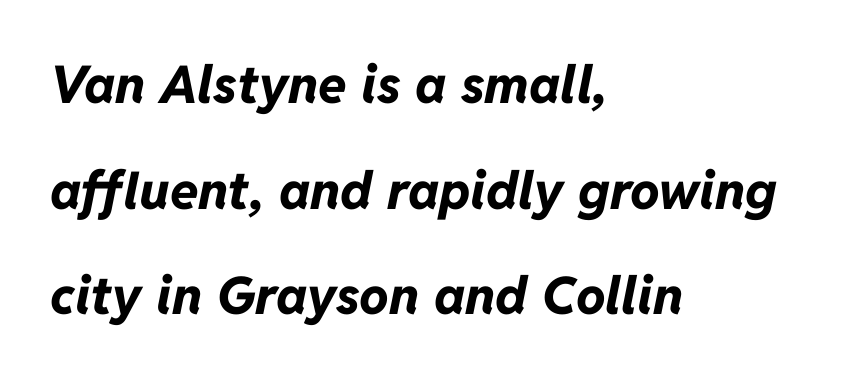
{"italic": "yes", "lean": "right", "slant_degrees": 11, "bold": "yes", "weight": "bold", "width": "normal", "stroke_contrast": "low", "x_height": "medium", "monospaced": "no", "underline": "no", "align": "left", "line_spacing": "loose", "line_spacing_ratio": 2.03, "letter_spacing": "normal", "letter_spacing_em": 0.0, "glyph_px": 52}
